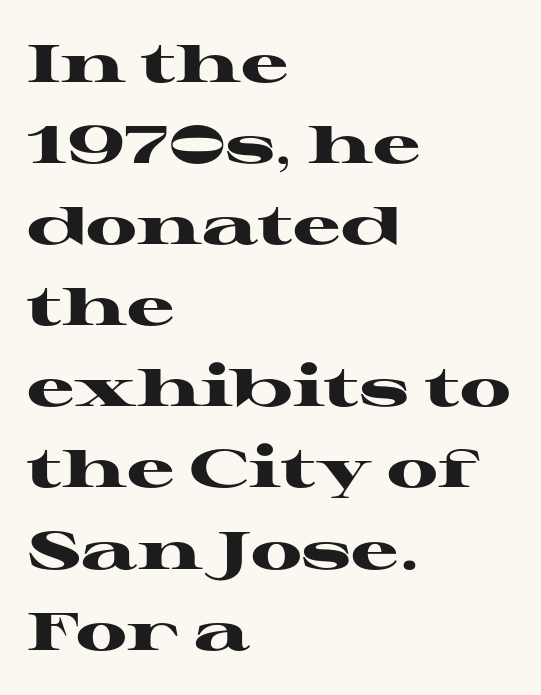
The rendering uses a moderate line-height, typical for paragraphs. The lettering stays uniformly vertical, giving the passage a roman look. In terms of letterspacing, this is plain default setting. Do the characters align in a grid? No, the font is proportional. These lines stack with their left ends in a neat column. Letterform terminals end in serifs throughout the passage.
